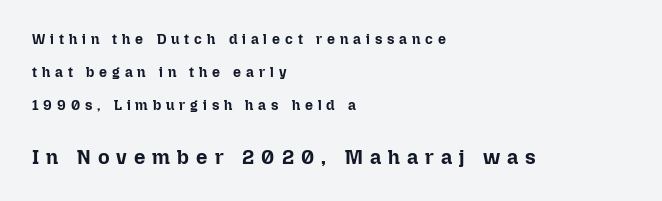
{"italic": "no", "bold": "yes", "underline": "no", "align": "left", "line_spacing": "loose", "line_spacing_ratio": 2.37, "letter_spacing": "wide", "letter_spacing_em": 0.35, "larger_block": "second", "size_ratio": 1.43, "glyph_px": 20}
